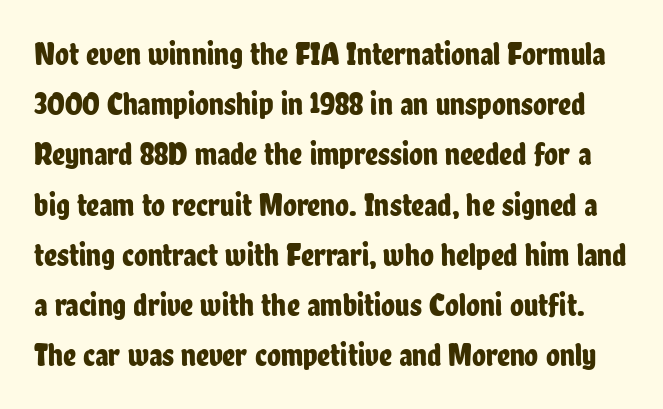
The specimen reads as upright at a glance. How would I describe the line gaps? Plain and ordinary. Words appear dense and cohesive because spacing is normal. Here the designer chose a conventional face with non-uniform glyph widths. To sum up the face: it is a sans, with no serifs. The foot of each line stays bare and open.
